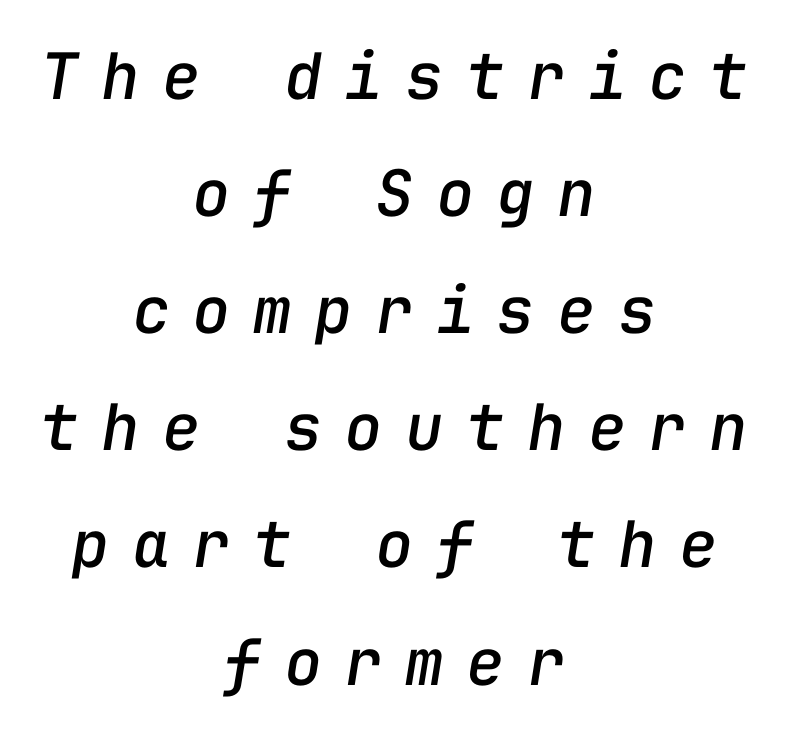
{"italic": "yes", "lean": "right", "slant_degrees": 9, "width": "normal", "stroke_contrast": "low", "x_height": "medium", "monospaced": "yes", "underline": "no", "align": "center", "line_spacing_ratio": 1.83, "letter_spacing": "wide", "letter_spacing_em": 0.35, "glyph_px": 64}
